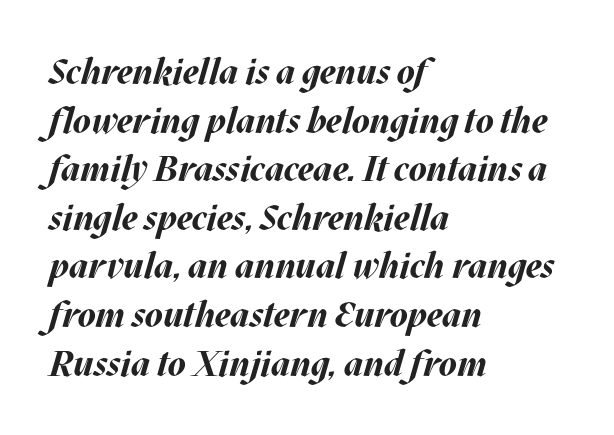
The image shows 36 px bold type, italic (leaning right); set left-aligned, normal line spacing (1.35x), normal letter spacing, not underlined; medium stroke contrast and a large x-height.
